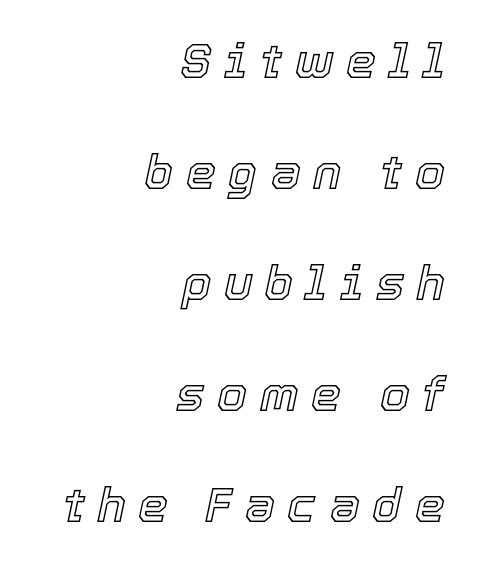
Q: Is the text italic (slanted)? A: Yes, it leans right by about 12 degrees.
Q: Is the text underlined? A: No.
Q: How is the paragraph aligned? A: Right-aligned.
Q: Is the spacing between letters normal or unusually wide? A: Unusually wide.
Q: Is the spacing between lines tight, normal or loose? A: Loose.
Q: Width (condensed, normal, or wide)? A: Normal.
Q: x-height? A: Medium.
Q: Monospaced? A: No.
